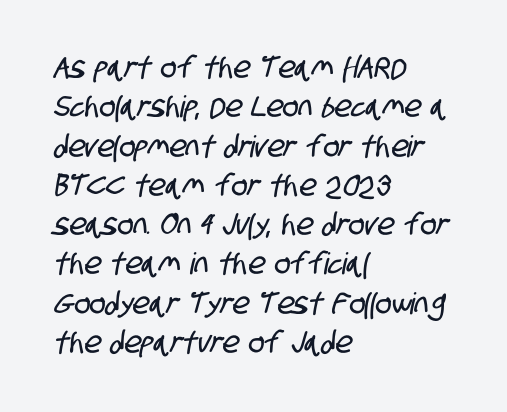
{"serif": "no", "width": "condensed", "stroke_contrast": "low", "x_height": "large", "monospaced": "no", "underline": "no", "align": "left", "line_spacing": "normal", "line_spacing_ratio": 1.31, "letter_spacing": "normal", "letter_spacing_em": 0.0, "glyph_px": 30}
